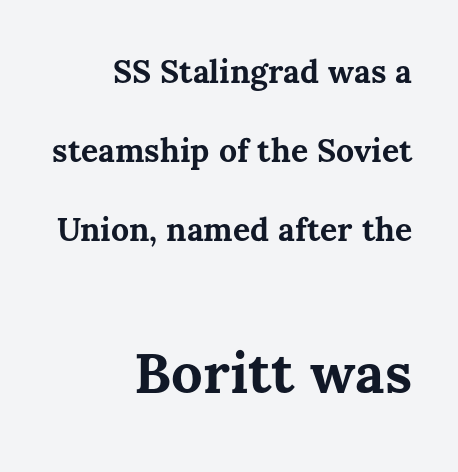
The image shows 56 px bold type, upright; set right-aligned, loose line spacing (2.47x), normal letter spacing, not underlined; the second (bottom) block is 1.75x larger; medium stroke contrast and a medium x-height.
